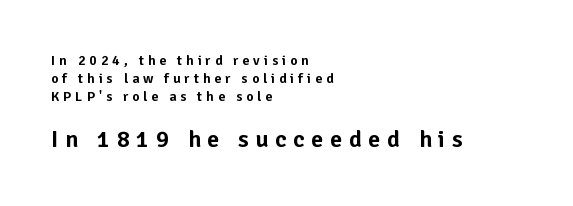
Q: Is the text italic (slanted)? A: No, it is upright.
Q: Is the text underlined? A: No.
Q: How is the paragraph aligned? A: Left-aligned.
Q: Is the spacing between letters normal or unusually wide? A: Unusually wide.
Q: Is the spacing between lines tight, normal or loose? A: Normal.
Q: Which block of text is set in a larger size, the first (top) or the second (bottom)? A: The second (bottom) one.
